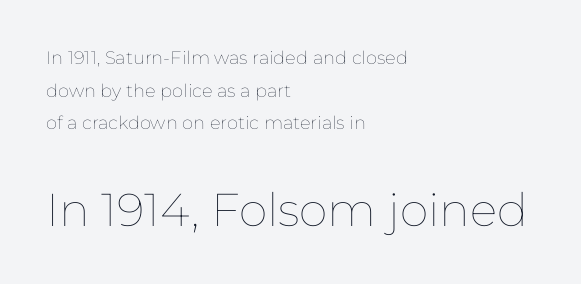
The horizontal fit of the characters is conventional and even. One-word summary of the alignment: left. On a weight scale, this lands at 450 or below. Nobody drew a line under any word here. It's the straight-up-and-down kind of type. The designer gave the closing block more size than the opening block.
